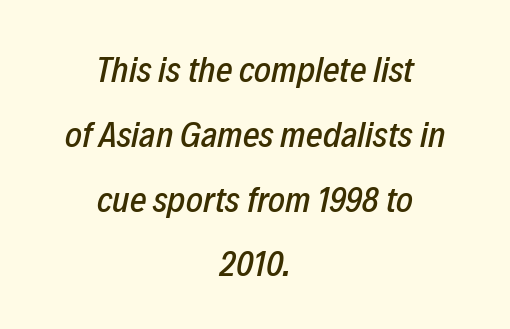
The image shows 36 px condensed type, italic (leaning right); set centered, line spacing 1.8x, normal letter spacing, not underlined; low stroke contrast and a medium x-height.
